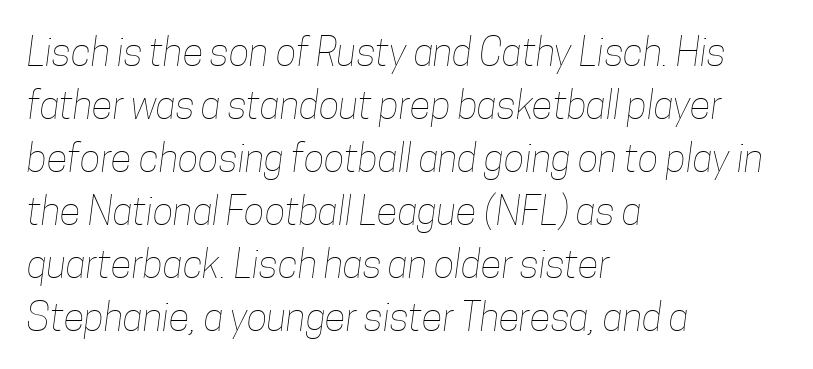
Q: Is the text bold? A: No.
Q: Is the text underlined? A: No.
Q: How is the paragraph aligned? A: Left-aligned.
Q: Is the spacing between letters normal or unusually wide? A: Normal.
Q: Is the spacing between lines tight, normal or loose? A: Normal.
Q: Width (condensed, normal, or wide)? A: Condensed.
Q: Stroke contrast? A: Low.
Q: x-height? A: Medium.
Q: Monospaced? A: No.
